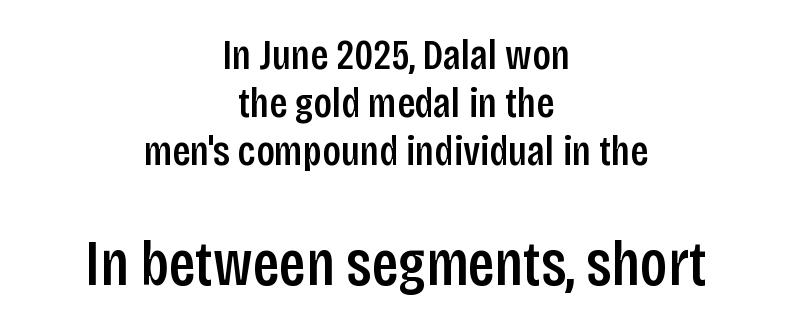
Notice how descenders almost collide with the ascenders below — that's tight leading. The typography opts for an upright posture over an oblique one. Between one letter and the next there's only the usual sliver of space. Any mark beneath the type? The region is blank. This sample is center-justified, so both line endings float freely. The rendering uses natural spacing where letterforms have individual widths.
